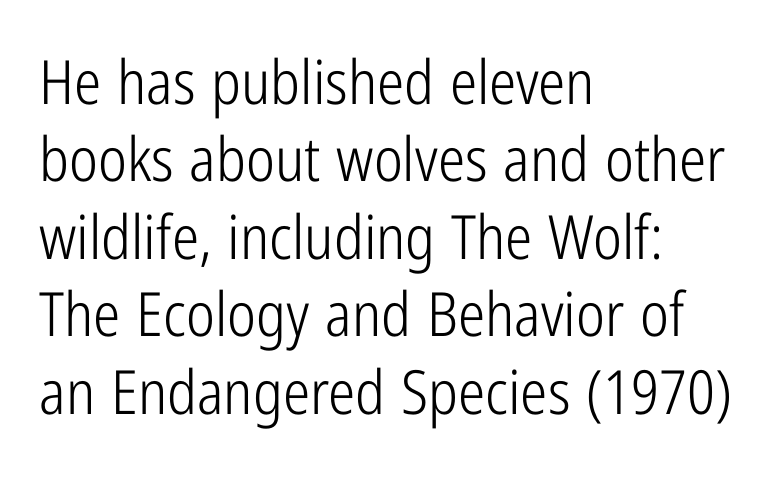
The image shows 61 px light, condensed sans-serif type, upright; set left-aligned, normal line spacing (1.27x), normal letter spacing, not underlined; low stroke contrast and a medium x-height.
